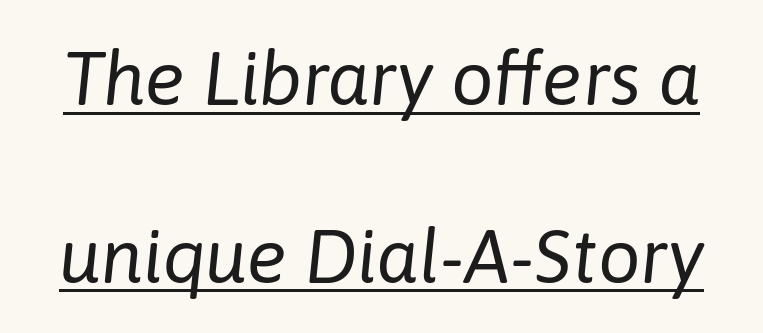
The image shows 75 px regular-weight type, italic (leaning right); set loose line spacing (2.37x), normal letter spacing, underlined; low stroke contrast and a medium x-height.
